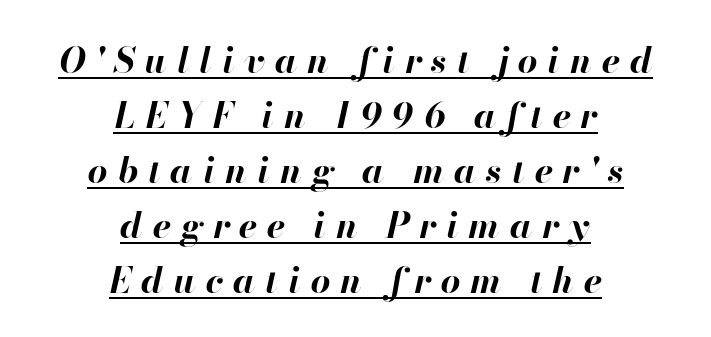
Q: Is the text bold? A: Yes.
Q: Is the text italic (slanted)? A: Yes, it leans right by about 13 degrees.
Q: Is the text underlined? A: Yes.
Q: How is the paragraph aligned? A: Centered.
Q: Is the spacing between letters normal or unusually wide? A: Unusually wide.
Q: Is the spacing between lines tight, normal or loose? A: Normal.
Q: Width (condensed, normal, or wide)? A: Normal.
Q: Stroke contrast? A: High.
Q: x-height? A: Small.
Q: Monospaced? A: No.
